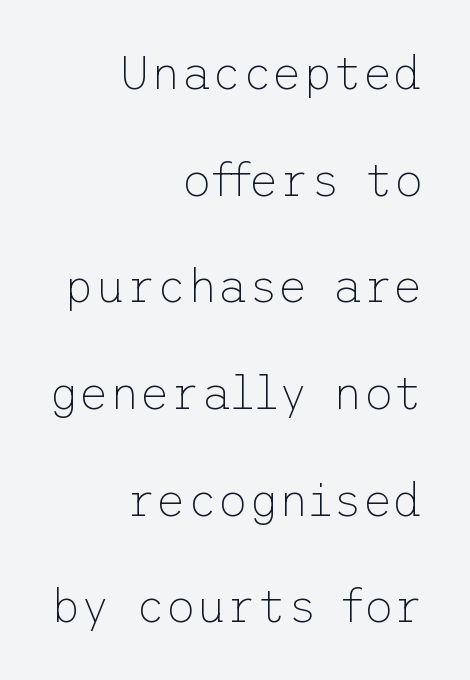
The image shows 47 px thin sans-serif type, upright; set right-aligned, loose line spacing (2.27x), normal letter spacing, not underlined; low stroke contrast and a medium x-height.
